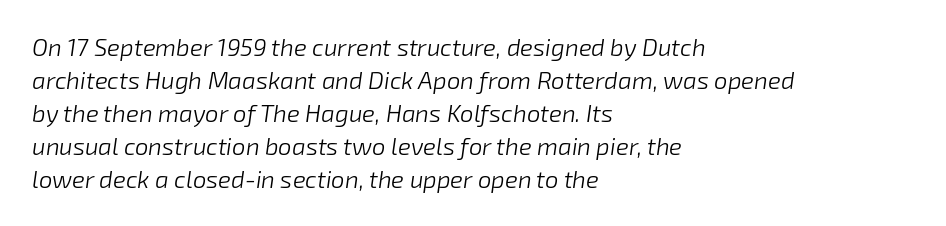
Q: Is the text bold? A: No.
Q: Is the text italic (slanted)? A: Yes, it leans right by about 8 degrees.
Q: Is the text underlined? A: No.
Q: How is the paragraph aligned? A: Left-aligned.
Q: Is the spacing between letters normal or unusually wide? A: Normal.
Q: Is the spacing between lines tight, normal or loose? A: Normal.
